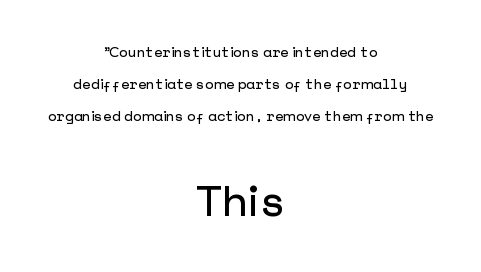
Q: Is the text italic (slanted)? A: No, it is upright.
Q: Is the typeface a serif or a sans-serif typeface? A: Sans-serif.
Q: Is the text underlined? A: No.
Q: How is the paragraph aligned? A: Centered.
Q: Is the spacing between letters normal or unusually wide? A: Normal.
Q: Is the spacing between lines tight, normal or loose? A: Loose.
Q: Which block of text is set in a larger size, the first (top) or the second (bottom)? A: The second (bottom) one.
Q: Width (condensed, normal, or wide)? A: Normal.
Q: Stroke contrast? A: Low.
Q: x-height? A: Medium.
